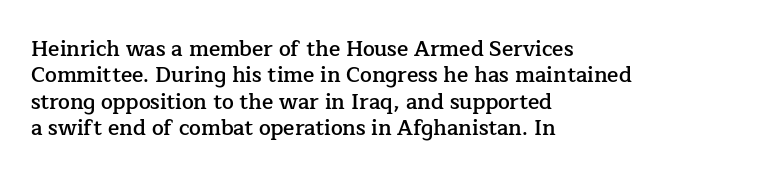
The image shows 21 px text type, upright; set left-aligned, normal line spacing (1.26x), normal letter spacing, not underlined.
